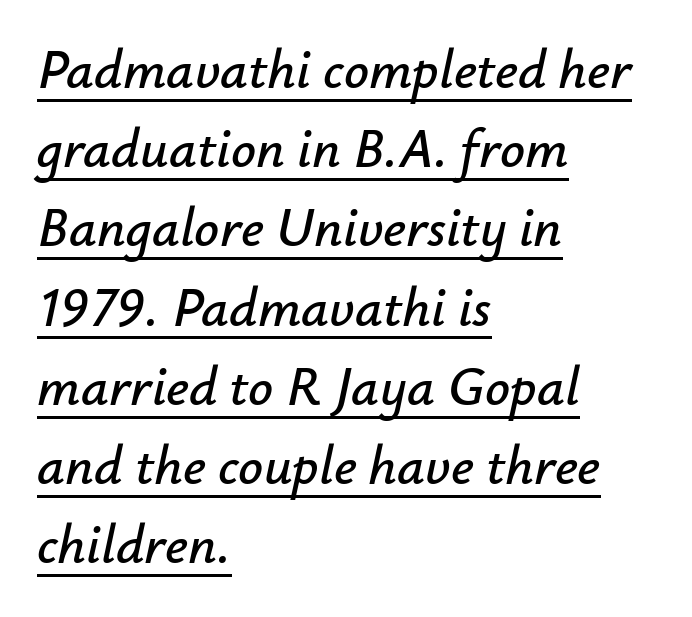
The image shows 55 px text type, italic (leaning right); set left-aligned, normal line spacing (1.44x), normal letter spacing, underlined; low stroke contrast and a small x-height.
